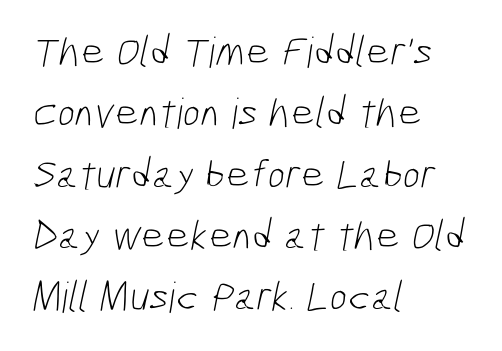
{"serif": "no", "bold": "no", "weight": "light", "width": "condensed", "stroke_contrast": "low", "x_height": "medium", "monospaced": "no", "underline": "no", "align": "left", "line_spacing": "normal", "line_spacing_ratio": 1.46, "letter_spacing": "normal", "letter_spacing_em": 0.0, "glyph_px": 42}
